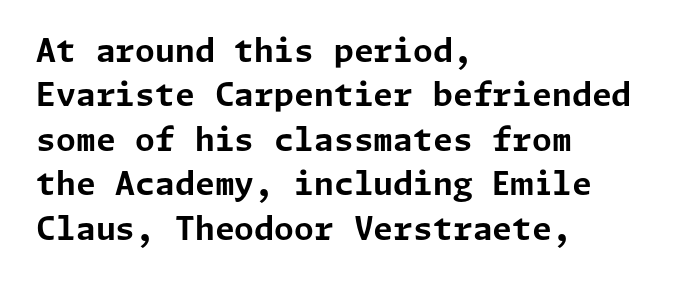
Q: Is the text bold? A: Yes.
Q: Is the text italic (slanted)? A: No, it is upright.
Q: Is the typeface a serif or a sans-serif typeface? A: Sans-serif.
Q: Is the text underlined? A: No.
Q: How is the paragraph aligned? A: Left-aligned.
Q: Is the spacing between letters normal or unusually wide? A: Normal.
Q: Is the spacing between lines tight, normal or loose? A: Normal.
Q: Width (condensed, normal, or wide)? A: Normal.
Q: Stroke contrast? A: Low.
Q: x-height? A: Medium.
